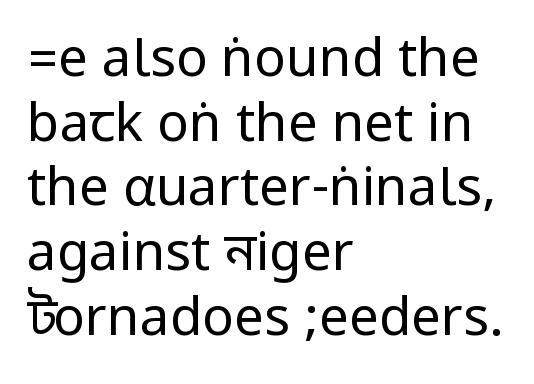
The image shows 53 px regular-weight, condensed sans-serif type, upright; set left-aligned, line spacing 1.22x, normal letter spacing, not underlined; low stroke contrast.
